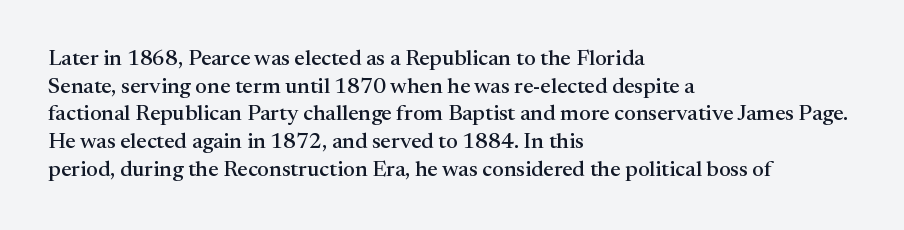
Regarding leading, the lines here are spaced in the standard way. The space beneath each line is pristine and unruled. Tracking value appears to be zero — textbook default spacing. The setting favours the left margin, as ordinary paragraphs usually do.
